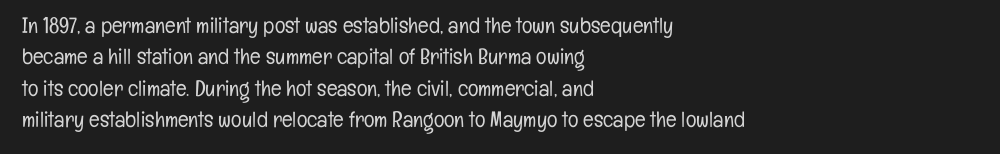
Q: Is the text bold? A: No.
Q: Is the text italic (slanted)? A: No, it is upright.
Q: Is the text underlined? A: No.
Q: How is the paragraph aligned? A: Left-aligned.
Q: Is the spacing between letters normal or unusually wide? A: Normal.
Q: Is the spacing between lines tight, normal or loose? A: Normal.
